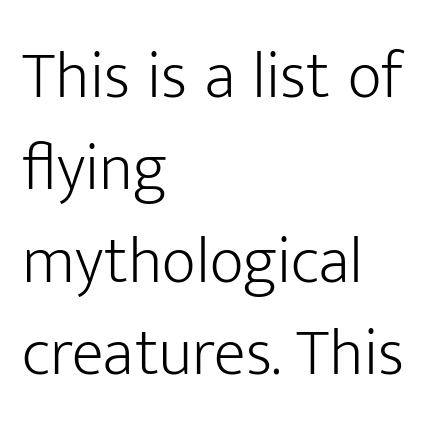
The image shows 66 px light sans-serif type, upright; set left-aligned, normal line spacing (1.4x), normal letter spacing, not underlined; low stroke contrast and a medium x-height.
